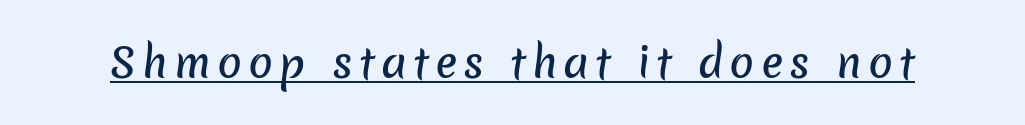
Q: Is the typeface a serif or a sans-serif typeface? A: Sans-serif.
Q: Is the text underlined? A: Yes.
Q: Width (condensed, normal, or wide)? A: Normal.
Q: Stroke contrast? A: Low.
Q: x-height? A: Medium.
Q: Monospaced? A: No.
